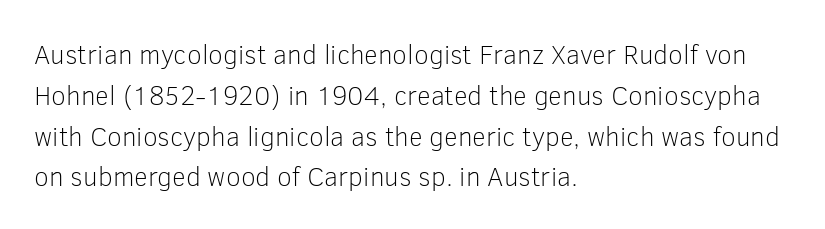
The passage shown stacks its lines at a standard gap. Plain, unruled lines of type. Summary of weight: not heavy and not bold. The rendering keeps characters at their native spacing. Notice how the stems are strictly vertical — no italics here.
